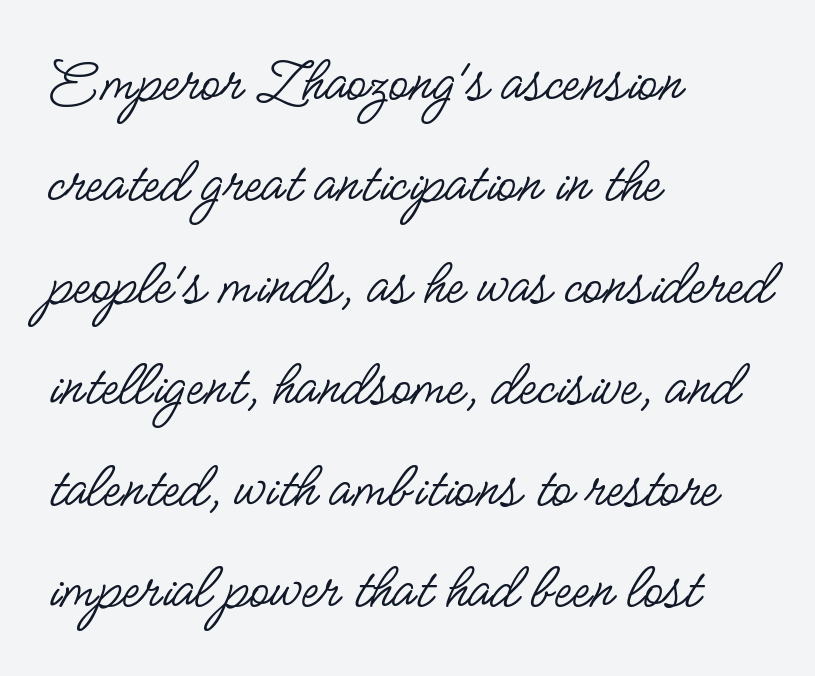
If you drew a ruler down the left edge, every line would touch it. Each row of text sits above clean, open space. The passage shown is typed in a proportional face where columns would drift. Evenly set lines give the paragraph a standard silhouette. The rendering shows plain stroke endings on the letterforms — a sans-serif design.
